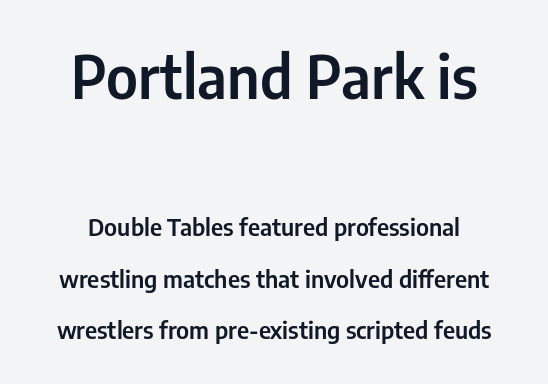
Characters follow at the spacing the type designer built in. The specimen omits any rule beneath the text block's lines. You can tell from the bare stems that sans-serif type was used. Leading is clearly above the norm, producing a sparse column.
